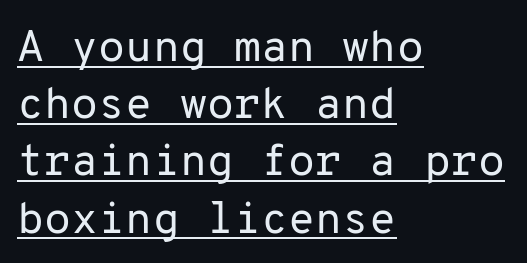
The image shows 44 px regular-weight sans-serif type, upright, monospaced; set left-aligned, normal line spacing (1.3x), normal letter spacing, underlined; low stroke contrast and a medium x-height.
